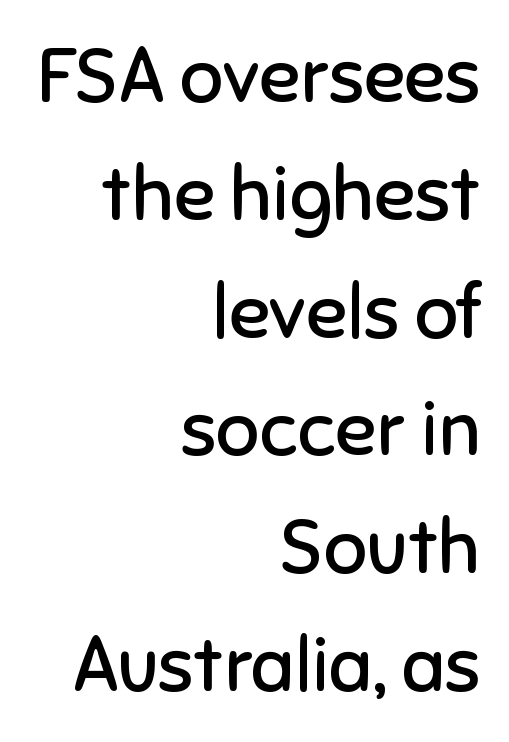
The image shows 76 px regular-weight sans-serif type, upright; set right-aligned, normal line spacing (1.55x), normal letter spacing, not underlined; low stroke contrast and a medium x-height.
